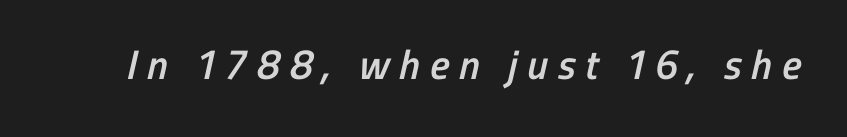
The image shows 41 px semibold, condensed sans-serif type; set unusually wide letter spacing (+0.24 em), not underlined; low stroke contrast and a medium x-height.
